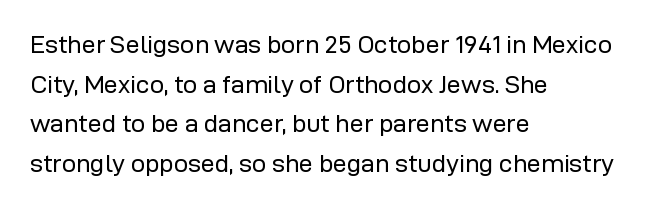
No italicization has been applied; the sample stays upright. Which margin do the lines hug? The left one — the right edge is uneven. Interline gaps are of average width in this sample. Descender tails drop into unmarked territory.
